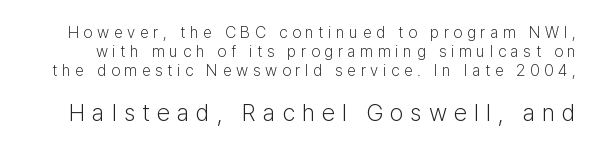
In this sample the second text group is rendered at the bigger scale. Rendered with straight, roman letterforms. Is the stroke heavy? The answer is a plain regular-or-lighter. Any mark beneath the type? The region is blank.
